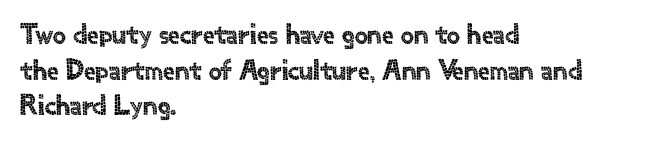
Q: Is the text italic (slanted)? A: No, it is upright.
Q: Is the typeface a serif or a sans-serif typeface? A: Sans-serif.
Q: Is the text underlined? A: No.
Q: How is the paragraph aligned? A: Left-aligned.
Q: Is the spacing between letters normal or unusually wide? A: Normal.
Q: Width (condensed, normal, or wide)? A: Normal.
Q: x-height? A: Small.
Q: Monospaced? A: No.
